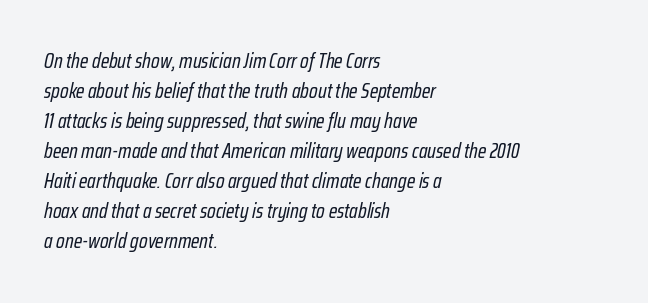
The image shows 21 px text type, italic (leaning right); set left-aligned, normal line spacing (1.43x), normal letter spacing, not underlined.
